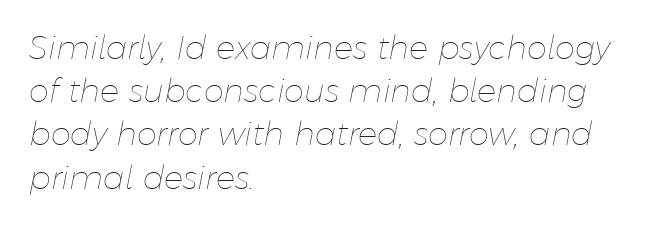
Lines of text with bare space underneath. Varying glyph widths throughout — classic text-font behaviour. Emphasis-style slanted type is in use. Tracking here is standard; glyphs follow each other at the usual distance.
